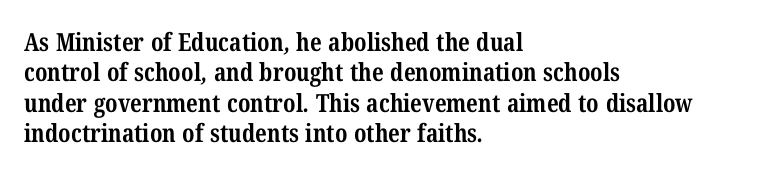
Summary of weight: heavy, a full bold. Lines of text with bare space underneath. Notice how the passage keeps a crisp vertical edge on the left only. The passage shown has conventional tracking throughout.
